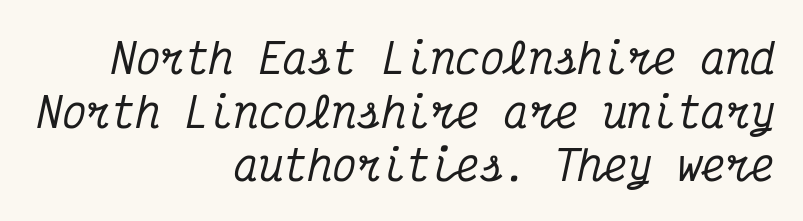
{"serif": "yes", "italic": "yes", "lean": "right", "slant_degrees": 12, "width": "condensed", "stroke_contrast": "medium", "x_height": "medium", "monospaced": "yes", "underline": "no", "align": "right", "line_spacing": "normal", "line_spacing_ratio": 1.31, "letter_spacing": "normal", "letter_spacing_em": 0.0, "glyph_px": 41}
